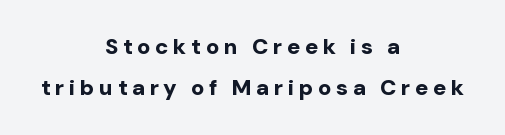
Q: Is the text bold? A: Yes.
Q: Is the text italic (slanted)? A: No, it is upright.
Q: Is the text underlined? A: No.
Q: How is the paragraph aligned? A: Centered.
Q: Is the spacing between letters normal or unusually wide? A: Unusually wide.
